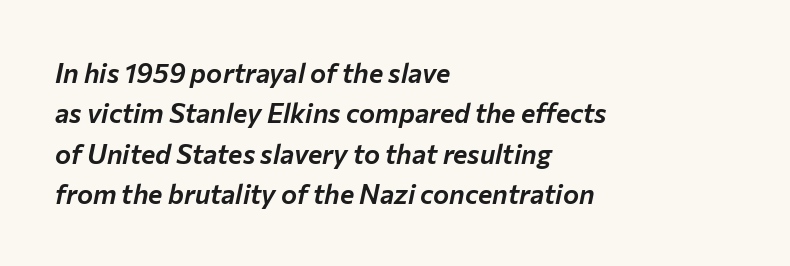
The image shows 27 px text type, italic (leaning right); set left-aligned, normal line spacing (1.5x), normal letter spacing, not underlined.
